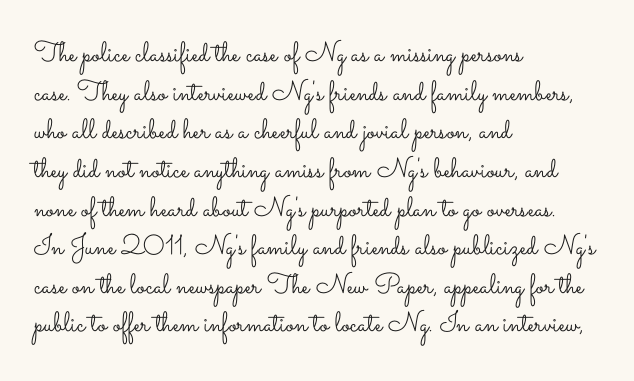
The image shows 28 px light, wide type; set left-aligned, normal line spacing (1.38x), normal letter spacing, not underlined; low stroke contrast and a small x-height.
